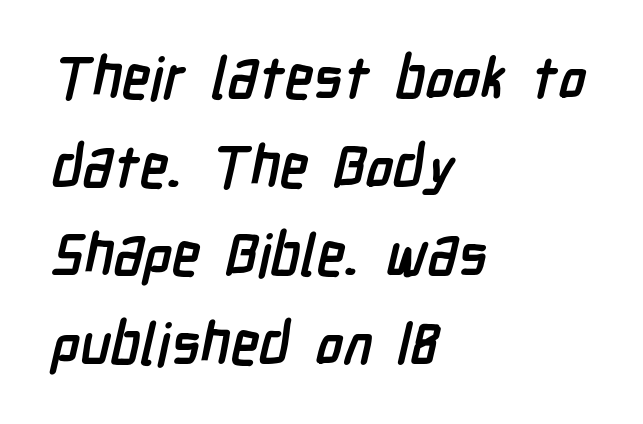
Q: Is the text bold? A: Yes.
Q: Is the typeface a serif or a sans-serif typeface? A: Sans-serif.
Q: Is the text underlined? A: No.
Q: How is the paragraph aligned? A: Left-aligned.
Q: Is the spacing between letters normal or unusually wide? A: Normal.
Q: Is the spacing between lines tight, normal or loose? A: Normal.
Q: Width (condensed, normal, or wide)? A: Condensed.
Q: Stroke contrast? A: Low.
Q: x-height? A: Medium.
Q: Monospaced? A: No.
